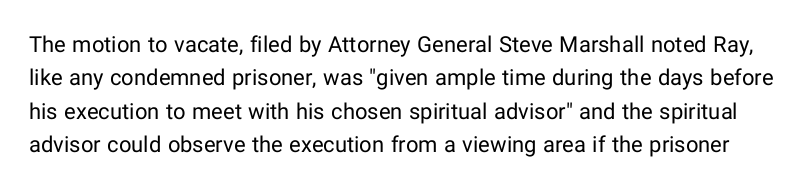
Q: Is the text bold? A: No.
Q: Is the text italic (slanted)? A: No, it is upright.
Q: Is the text underlined? A: No.
Q: Is the spacing between letters normal or unusually wide? A: Normal.
Q: Is the spacing between lines tight, normal or loose? A: Normal.
